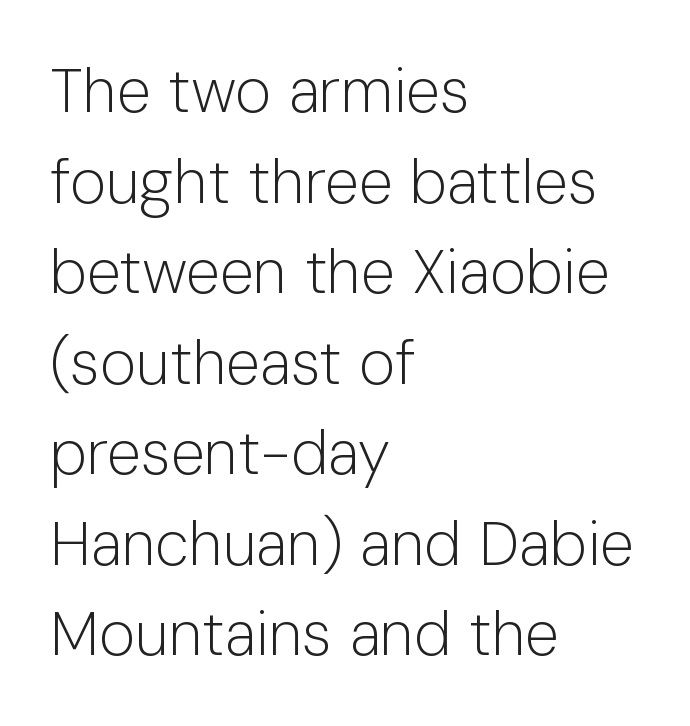
Q: Is the text bold? A: No.
Q: Is the text italic (slanted)? A: No, it is upright.
Q: Is the typeface a serif or a sans-serif typeface? A: Sans-serif.
Q: Is the text underlined? A: No.
Q: How is the paragraph aligned? A: Left-aligned.
Q: Is the spacing between letters normal or unusually wide? A: Normal.
Q: Is the spacing between lines tight, normal or loose? A: Normal.
Q: Width (condensed, normal, or wide)? A: Normal.
Q: Stroke contrast? A: Low.
Q: x-height? A: Medium.
Q: Monospaced? A: No.
